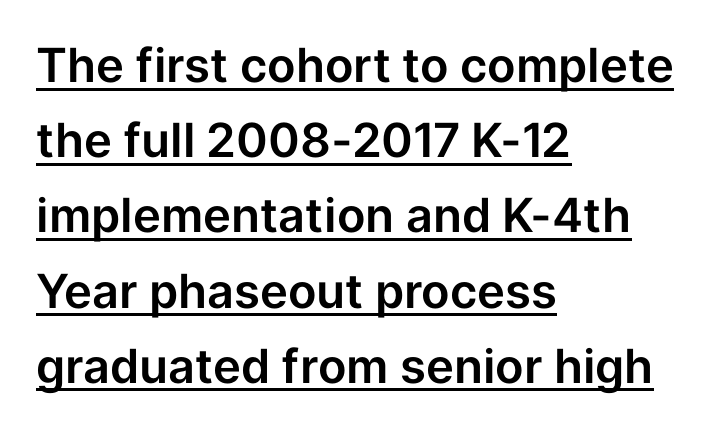
The image shows 47 px sans-serif type, upright; set left-aligned, normal line spacing (1.6x), normal letter spacing, underlined; low stroke contrast and a medium x-height.
